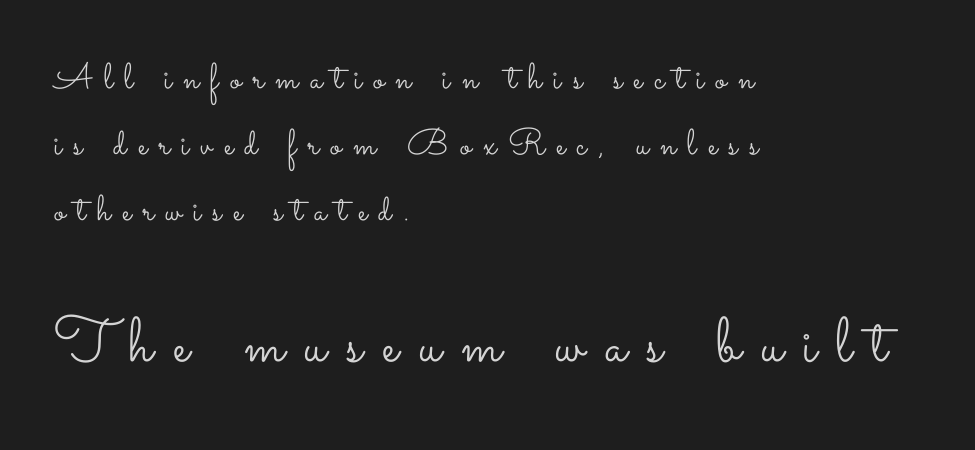
{"bold": "no", "weight": "light", "width": "wide", "stroke_contrast": "low", "x_height": "small", "monospaced": "no", "underline": "no", "align": "left", "line_spacing_ratio": 1.83, "letter_spacing": "wide", "letter_spacing_em": 0.32, "larger_block": "second", "size_ratio": 1.75, "glyph_px": 63}
